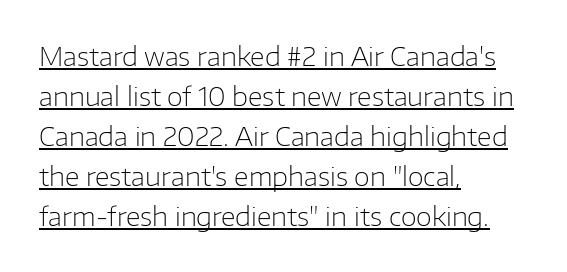
{"italic": "no", "bold": "no", "underline": "yes", "align": "left", "line_spacing": "normal", "line_spacing_ratio": 1.54, "letter_spacing": "normal", "letter_spacing_em": 0.0, "glyph_px": 26}
